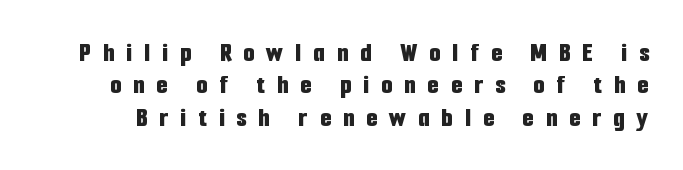
Here the designer chose a conventional face with non-uniform glyph widths. A clean baseline with only descenders dipping below it. Serif or sans? Sans — the stroke terminals are bare. Substantial extra tracking has been applied to these lines. On the weight axis this lands at bold, roughly 700.
